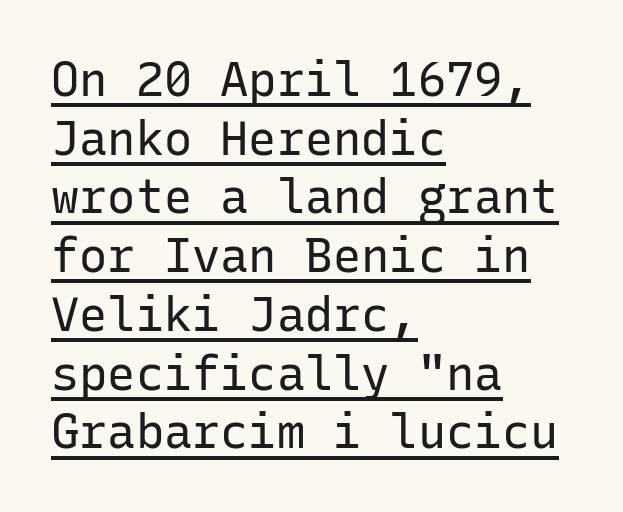
{"serif": "no", "italic": "no", "bold": "no", "weight": "regular", "width": "normal", "stroke_contrast": "low", "x_height": "medium", "monospaced": "yes", "underline": "yes", "align": "left", "line_spacing": "normal", "line_spacing_ratio": 1.25, "letter_spacing": "normal", "letter_spacing_em": 0.0, "glyph_px": 47}
